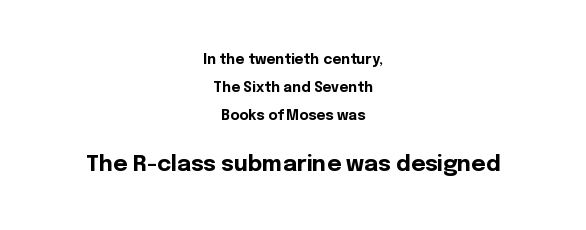
The image shows 22 px bold type, upright; set centered, loose line spacing (1.99x), normal letter spacing, not underlined; the second (bottom) block is 1.57x larger.
